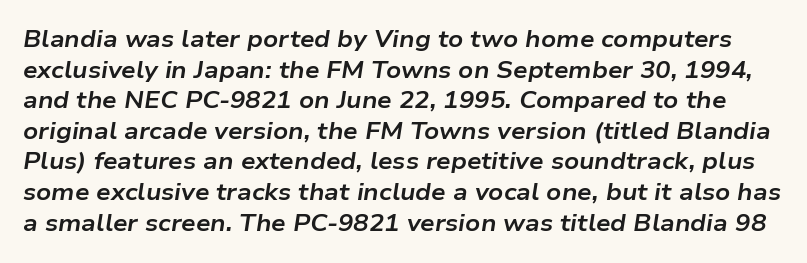
The image shows 23 px bold type, italic (leaning right); set normal line spacing (1.33x), normal letter spacing, not underlined.
